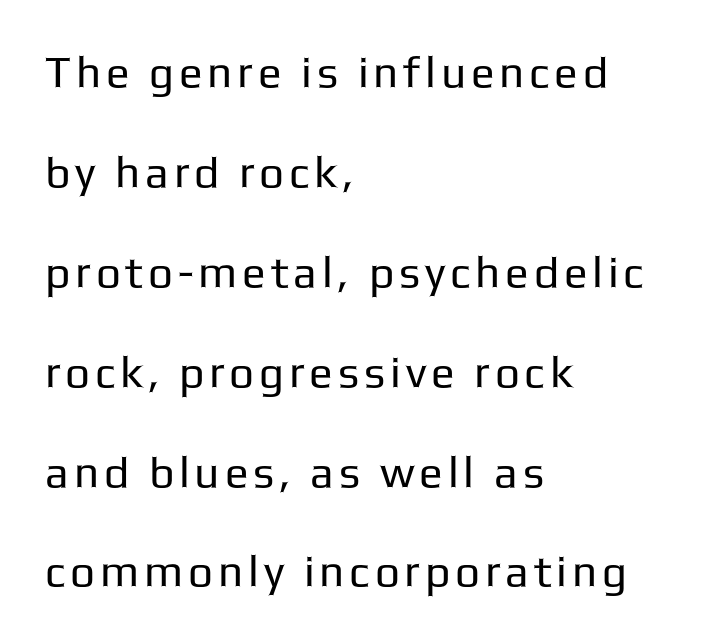
The image shows 44 px regular-weight sans-serif type, upright; set left-aligned, loose line spacing (2.27x), not underlined; low stroke contrast and a medium x-height.
